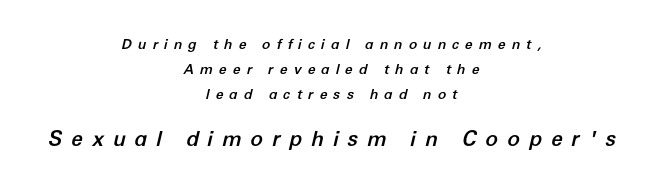
{"italic": "yes", "lean": "right", "slant_degrees": 12, "underline": "no", "align": "center", "line_spacing_ratio": 1.8, "letter_spacing": "wide", "letter_spacing_em": 0.42, "larger_block": "second", "size_ratio": 1.5, "glyph_px": 21}
